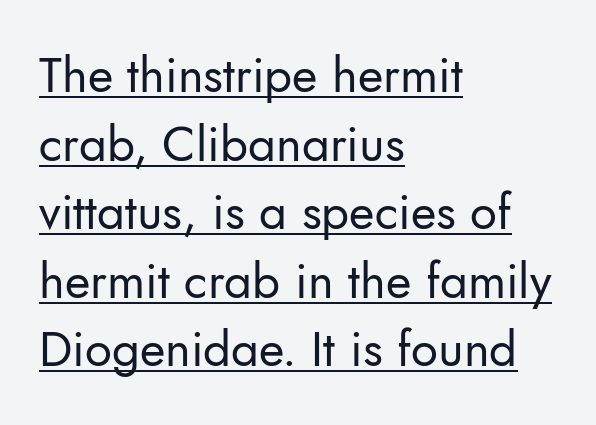
The image shows 49 px regular-weight sans-serif type, upright; set left-aligned, normal line spacing (1.4x), normal letter spacing, underlined; low stroke contrast and a small x-height.
